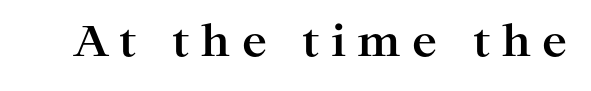
This is roman type, the default non-slanted kind. Stroke thickness is high; the sample reads as a true bold. The words here are not underlined. Loose tracking; the words dissolve into strings of separated letters.
